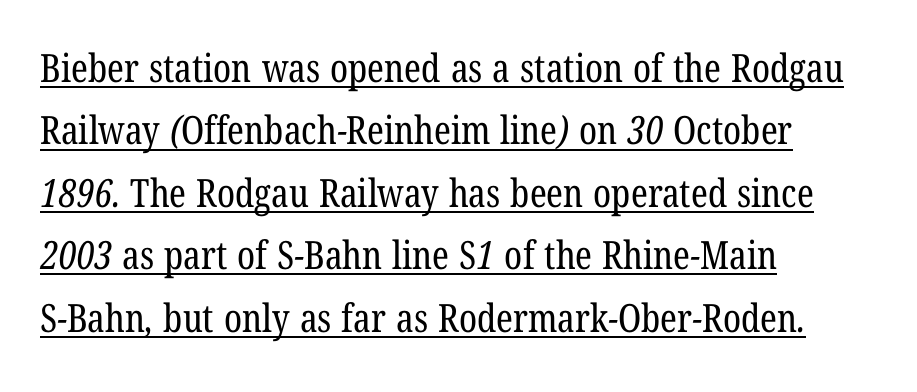
{"serif": "yes", "bold": "no", "weight": "regular", "width": "condensed", "stroke_contrast": "low", "x_height": "medium", "monospaced": "no", "underline": "yes", "align": "left", "line_spacing": "normal", "line_spacing_ratio": 1.6, "letter_spacing": "normal", "letter_spacing_em": 0.0, "glyph_px": 39}
